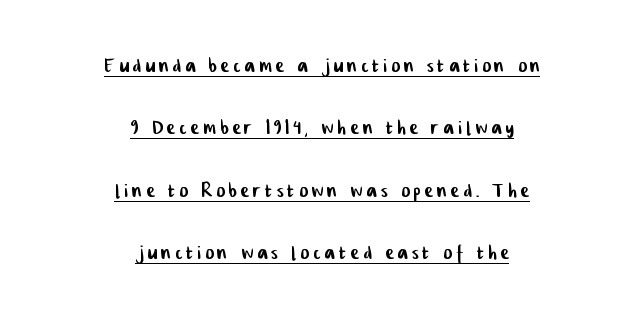
Q: Is the text underlined? A: Yes.
Q: How is the paragraph aligned? A: Centered.
Q: Is the spacing between lines tight, normal or loose? A: Loose.
